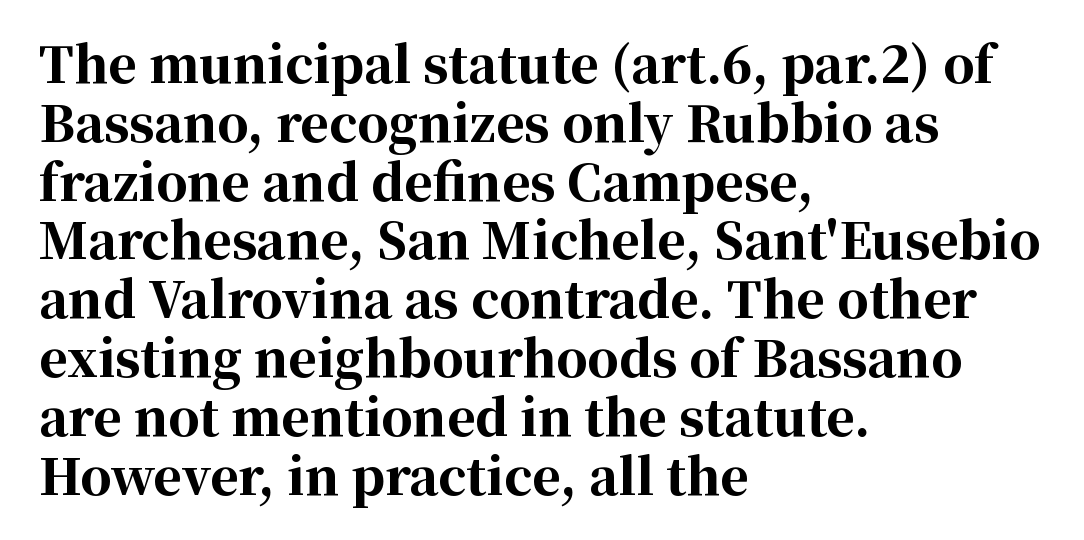
Q: Is the text bold? A: Yes.
Q: Is the text italic (slanted)? A: No, it is upright.
Q: Is the typeface a serif or a sans-serif typeface? A: Serif.
Q: Is the text underlined? A: No.
Q: How is the paragraph aligned? A: Left-aligned.
Q: Is the spacing between letters normal or unusually wide? A: Normal.
Q: Width (condensed, normal, or wide)? A: Normal.
Q: Stroke contrast? A: High.
Q: x-height? A: Medium.
Q: Monospaced? A: No.
